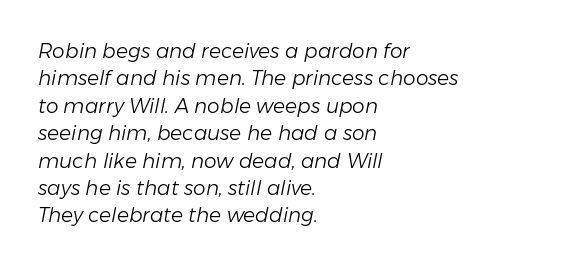
Q: Is the text bold? A: No.
Q: Is the text italic (slanted)? A: Yes, it leans right by about 11 degrees.
Q: Is the text underlined? A: No.
Q: How is the paragraph aligned? A: Left-aligned.
Q: Is the spacing between letters normal or unusually wide? A: Normal.
Q: Is the spacing between lines tight, normal or loose? A: Normal.
